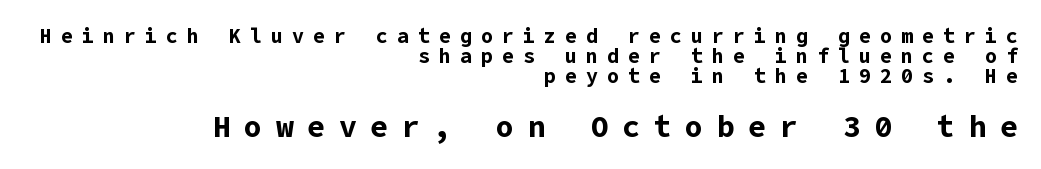
The image shows 30 px bold sans-serif type, upright; set right-aligned, tight line spacing (1.0x), unusually wide letter spacing (+0.45 em), not underlined; the second (bottom) block is 1.5x larger; low stroke contrast and a medium x-height.
